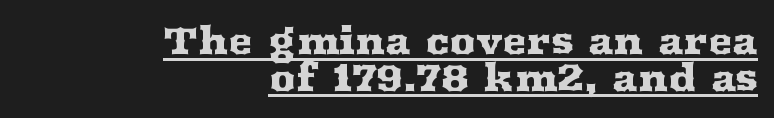
{"serif": "yes", "italic": "no", "width": "wide", "stroke_contrast": "medium", "x_height": "medium", "monospaced": "no", "underline": "yes", "align": "right", "line_spacing": "tight", "line_spacing_ratio": 0.99, "letter_spacing": "normal", "letter_spacing_em": 0.0, "glyph_px": 37}
